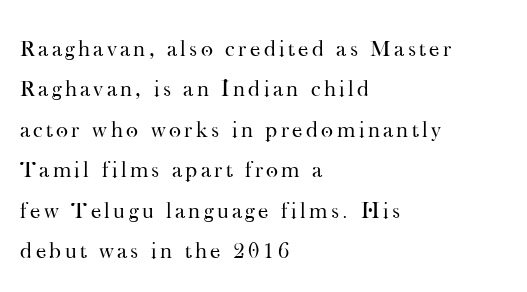
{"italic": "no", "bold": "no", "underline": "no", "align": "left", "line_spacing_ratio": 1.76, "glyph_px": 23}
